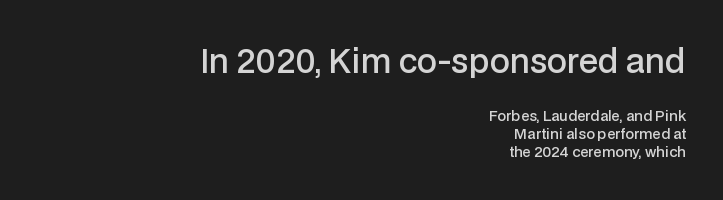
Q: Is the text bold? A: Semi-bold.
Q: Is the text italic (slanted)? A: No, it is upright.
Q: Is the typeface a serif or a sans-serif typeface? A: Sans-serif.
Q: Is the text underlined? A: No.
Q: How is the paragraph aligned? A: Right-aligned.
Q: Is the spacing between letters normal or unusually wide? A: Normal.
Q: Is the spacing between lines tight, normal or loose? A: Normal.
Q: Which block of text is set in a larger size, the first (top) or the second (bottom)? A: The first (top) one.
Q: Width (condensed, normal, or wide)? A: Normal.
Q: Stroke contrast? A: Low.
Q: x-height? A: Medium.
Q: Monospaced? A: No.
